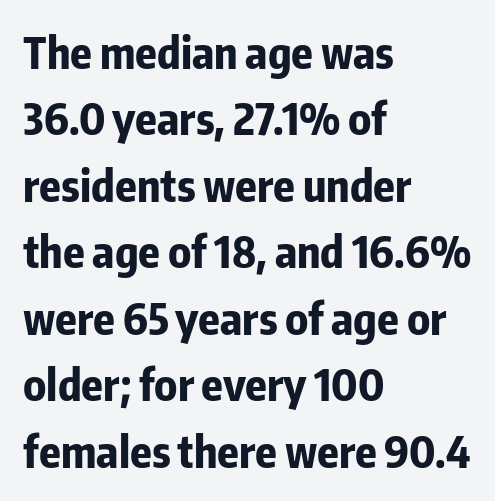
The image shows 44 px bold, condensed sans-serif type, upright; set left-aligned, normal line spacing (1.51x), normal letter spacing, not underlined; low stroke contrast and a medium x-height.
